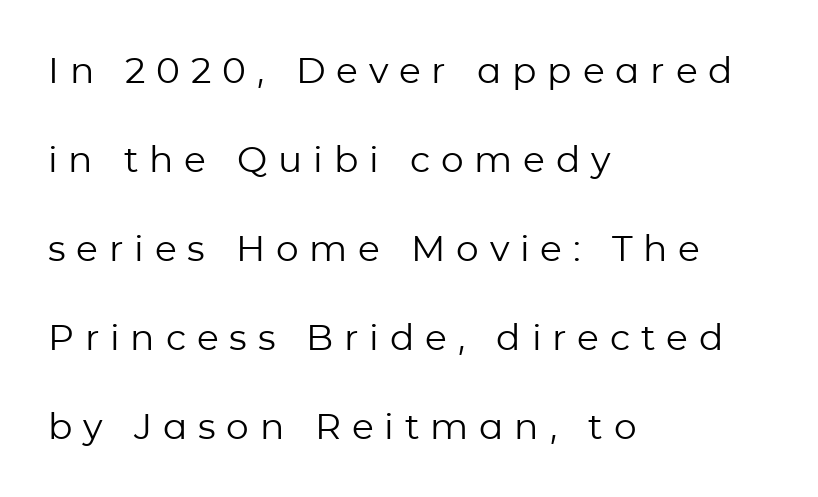
{"serif": "no", "italic": "no", "bold": "no", "weight": "regular", "width": "normal", "stroke_contrast": "low", "x_height": "medium", "monospaced": "no", "underline": "no", "align": "left", "line_spacing": "loose", "line_spacing_ratio": 2.47, "letter_spacing": "wide", "letter_spacing_em": 0.3, "glyph_px": 36}
